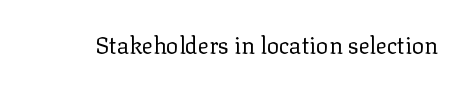
Q: Is the text bold? A: No.
Q: Is the text italic (slanted)? A: No, it is upright.
Q: Is the text underlined? A: No.
Q: Is the spacing between letters normal or unusually wide? A: Normal.
